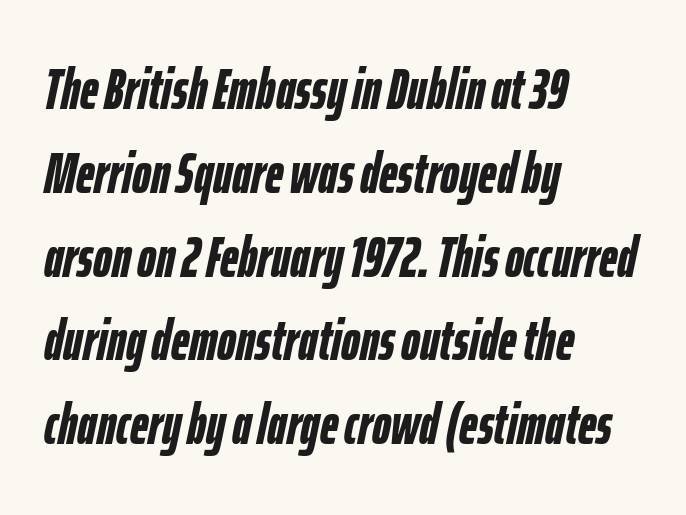
Summary of vertical rhythm: regular, with standard interline spacing. The face used here has the dense, thick strokes of a bold. The gap between lines stays unmarked. If you drew a ruler down the left edge, every line would touch it. Spacing verdict: proportional, widths tailored to each character. Would a proofreader flag this as italicized? Yes.
